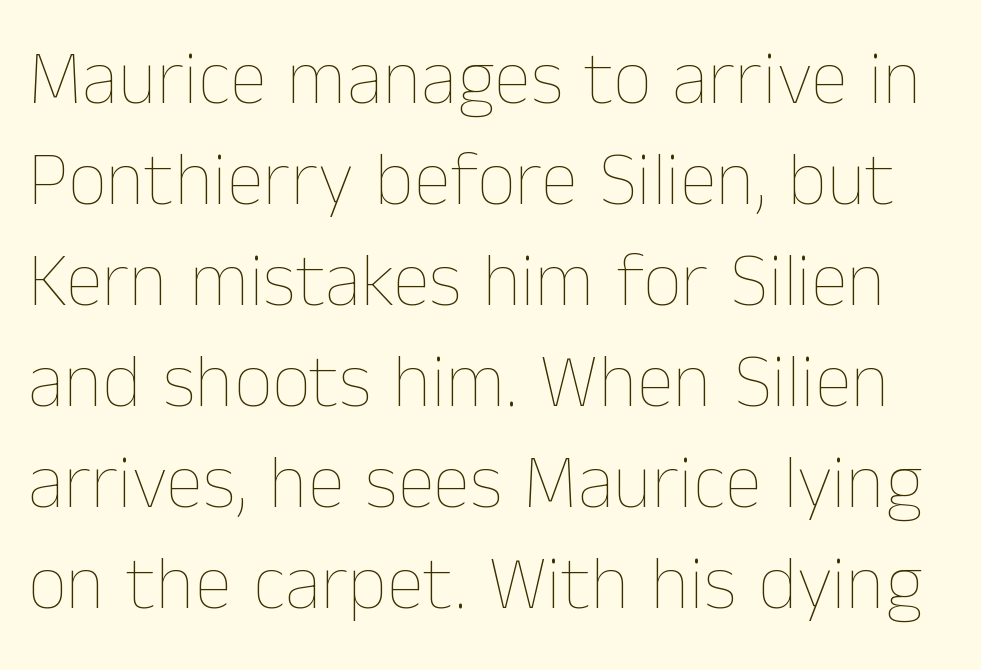
Is the stroke heavy? The answer is a plain regular-or-lighter. Upright lettering throughout. A typesetter would call this proportional, since set widths differ per character. Inter-character spacing is left at the font's built-in metrics. Glance below the letters and you will spot only blank space. Line spacing here is normal.
